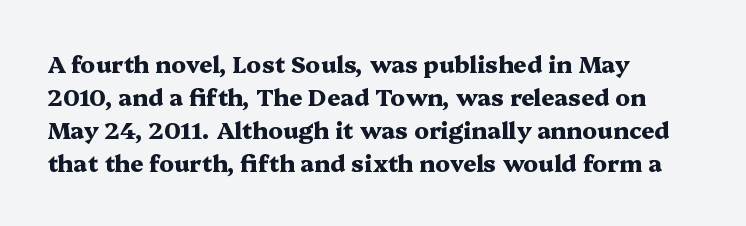
This sample keeps an unexceptional amount of space between lines. Strokes here are thick enough to call this a true bold. A student would call this left alignment; a typographer would say flush left, rag right. You can tell it's not italic because the verticals are truly vertical.
